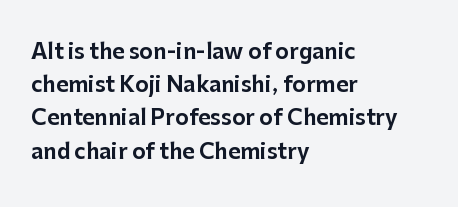
The image shows 21 px text type, upright; set left-aligned, normal line spacing (1.58x), normal letter spacing, not underlined.
